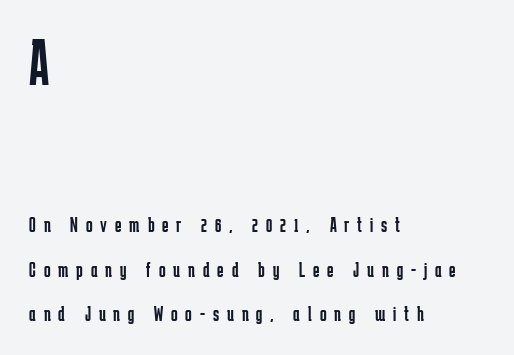
{"serif": "no", "italic": "no", "bold": "no", "weight": "regular", "width": "condensed", "stroke_contrast": "low", "x_height": "medium", "monospaced": "no", "underline": "no", "align": "left", "line_spacing": "loose", "line_spacing_ratio": 2.03, "letter_spacing": "wide", "letter_spacing_em": 0.36, "larger_block": "first", "size_ratio": 2.95, "glyph_px": 65}
